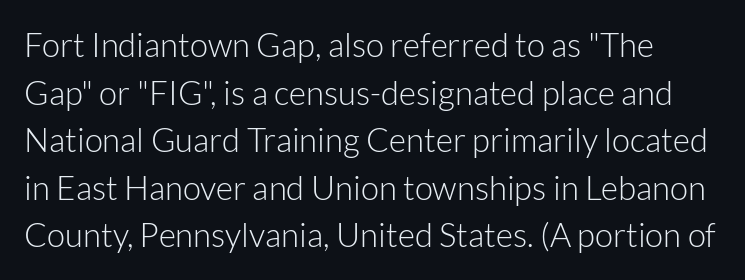
{"serif": "no", "italic": "no", "bold": "no", "weight": "light", "width": "normal", "stroke_contrast": "low", "x_height": "medium", "monospaced": "no", "underline": "no", "line_spacing": "normal", "line_spacing_ratio": 1.44, "letter_spacing": "normal", "letter_spacing_em": 0.0, "glyph_px": 33}
